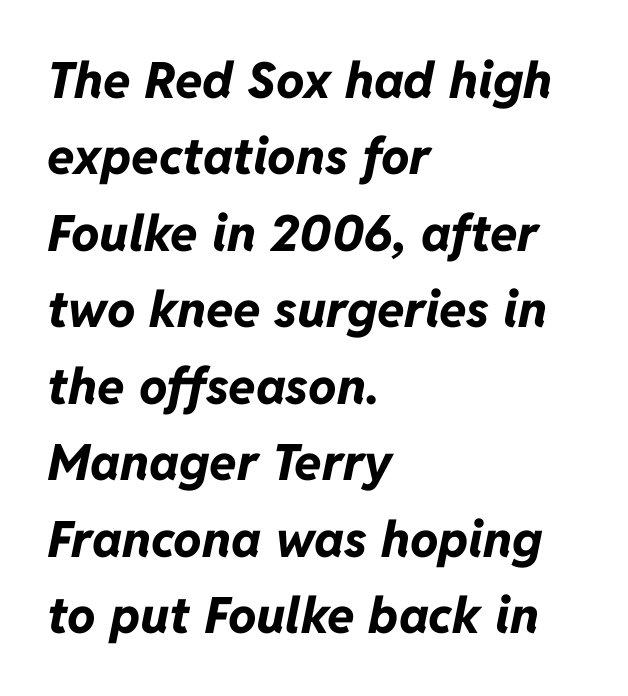
The image shows 50 px bold type, italic (leaning right); set left-aligned, normal line spacing (1.53x), normal letter spacing, not underlined; low stroke contrast and a medium x-height.
